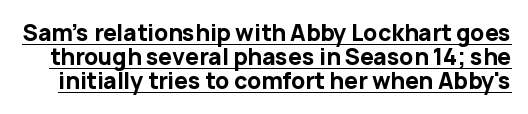
The image shows 22 px bold type, upright; set tight line spacing (1.1x), normal letter spacing, underlined.
